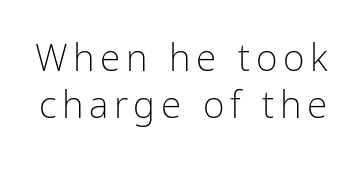
Q: Is the text bold? A: No.
Q: Is the text italic (slanted)? A: No, it is upright.
Q: Is the typeface a serif or a sans-serif typeface? A: Sans-serif.
Q: Is the text underlined? A: No.
Q: Is the spacing between lines tight, normal or loose? A: Normal.
Q: Width (condensed, normal, or wide)? A: Condensed.
Q: Stroke contrast? A: Low.
Q: x-height? A: Medium.
Q: Monospaced? A: No.
